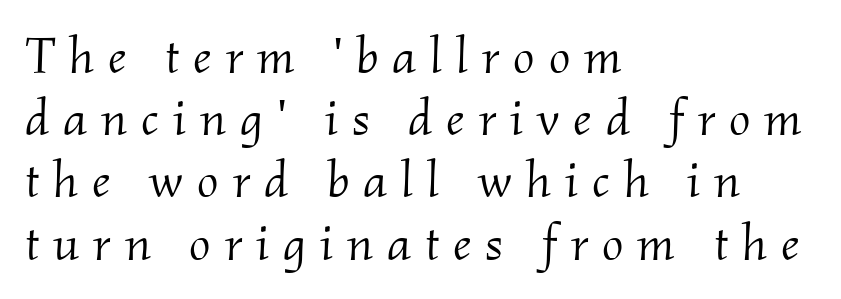
{"serif": "yes", "italic": "yes", "lean": "right", "slant_degrees": 2, "bold": "no", "weight": "light", "width": "normal", "stroke_contrast": "medium", "x_height": "small", "monospaced": "no", "underline": "no", "align": "left", "line_spacing_ratio": 1.22, "letter_spacing": "wide", "letter_spacing_em": 0.27, "glyph_px": 51}
